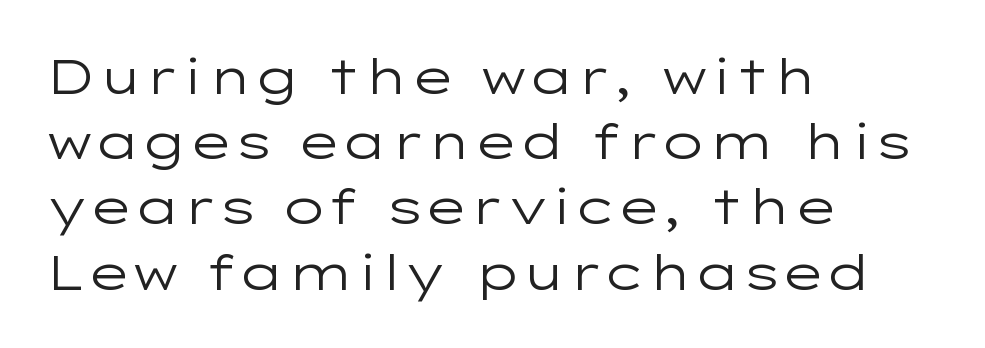
{"serif": "no", "italic": "no", "bold": "no", "weight": "regular", "width": "wide", "stroke_contrast": "low", "x_height": "medium", "monospaced": "no", "underline": "no", "align": "left", "line_spacing": "normal", "line_spacing_ratio": 1.33, "letter_spacing": "normal", "letter_spacing_em": 0.0, "glyph_px": 49}
